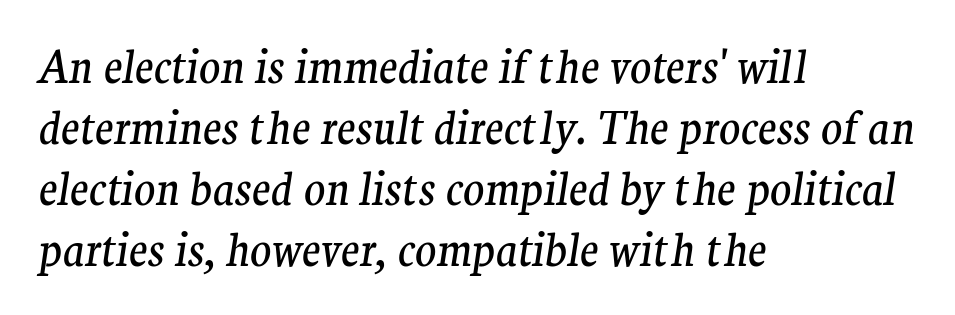
Q: Is the text bold? A: No.
Q: Is the text italic (slanted)? A: Yes, it leans right by about 9 degrees.
Q: Is the typeface a serif or a sans-serif typeface? A: Serif.
Q: Is the text underlined? A: No.
Q: How is the paragraph aligned? A: Left-aligned.
Q: Is the spacing between letters normal or unusually wide? A: Normal.
Q: Is the spacing between lines tight, normal or loose? A: Normal.
Q: Width (condensed, normal, or wide)? A: Normal.
Q: Stroke contrast? A: Medium.
Q: x-height? A: Medium.
Q: Monospaced? A: No.
